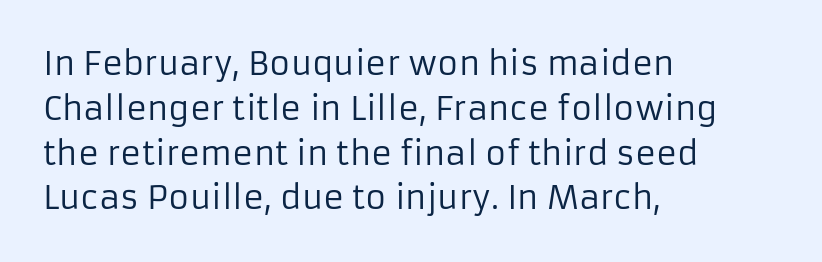
{"serif": "no", "italic": "no", "bold": "no", "weight": "regular", "width": "normal", "stroke_contrast": "low", "x_height": "medium", "monospaced": "no", "underline": "no", "align": "left", "line_spacing": "normal", "line_spacing_ratio": 1.4, "letter_spacing": "normal", "letter_spacing_em": 0.0, "glyph_px": 32}
